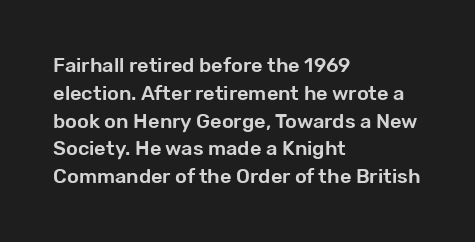
Q: Is the text italic (slanted)? A: No, it is upright.
Q: Is the text underlined? A: No.
Q: How is the paragraph aligned? A: Left-aligned.
Q: Is the spacing between letters normal or unusually wide? A: Normal.
Q: Is the spacing between lines tight, normal or loose? A: Normal.
